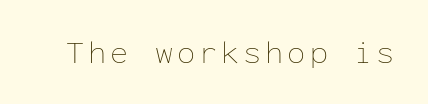
The image shows 33 px thin type, upright, monospaced; set not underlined; low stroke contrast and a medium x-height.
